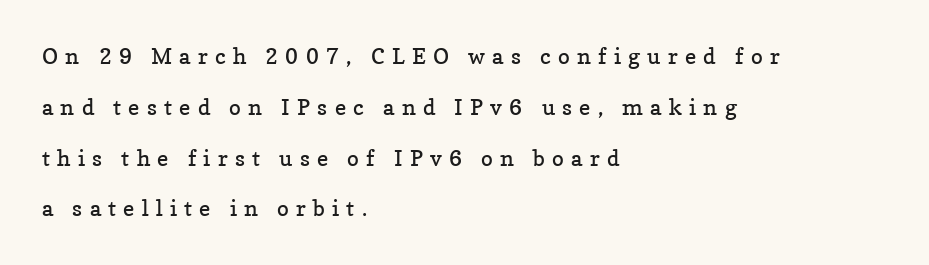
{"italic": "no", "bold": "no", "underline": "no", "align": "left", "line_spacing": "loose", "line_spacing_ratio": 2.31, "letter_spacing": "wide", "letter_spacing_em": 0.33, "glyph_px": 22}
